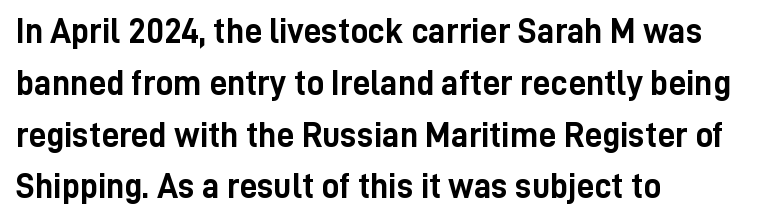
{"serif": "no", "italic": "no", "bold": "yes", "weight": "semibold", "width": "condensed", "stroke_contrast": "low", "x_height": "medium", "monospaced": "no", "underline": "no", "align": "left", "line_spacing": "normal", "line_spacing_ratio": 1.48, "letter_spacing": "normal", "letter_spacing_em": 0.0, "glyph_px": 35}
